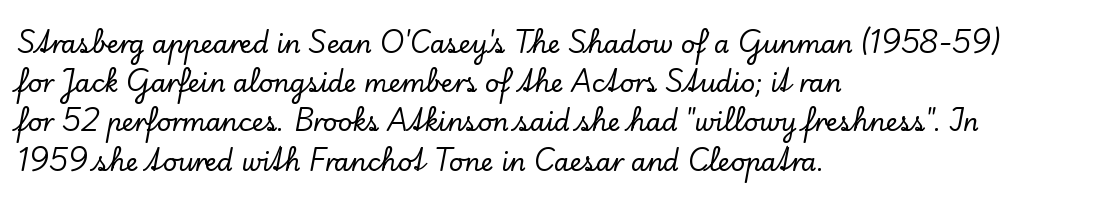
The foot of each line stays bare and open. Characters follow at the spacing the type designer built in. Line spacing here is normal.
